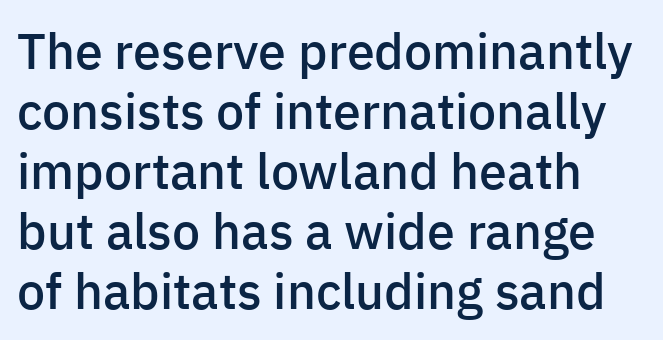
{"serif": "no", "italic": "no", "bold": "semi", "weight": "semibold", "width": "normal", "stroke_contrast": "low", "x_height": "medium", "monospaced": "no", "underline": "no", "align": "left", "line_spacing_ratio": 1.2, "letter_spacing": "normal", "letter_spacing_em": 0.0, "glyph_px": 50}
